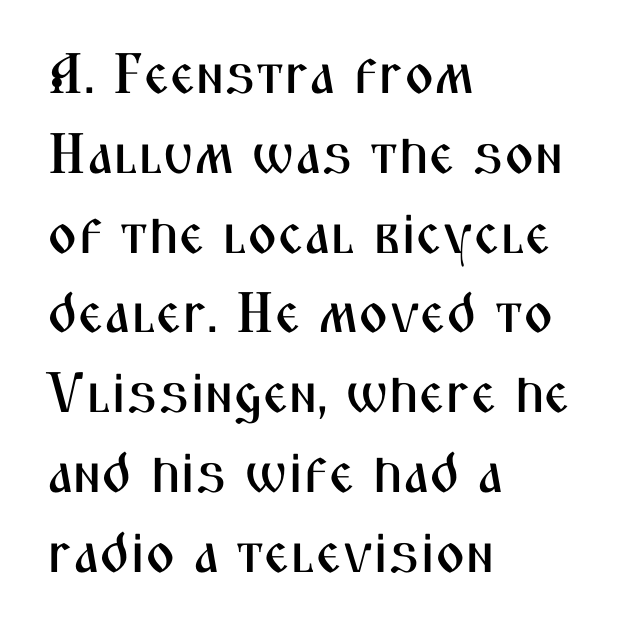
Q: Is the text italic (slanted)? A: No, it is upright.
Q: Is the typeface a serif or a sans-serif typeface? A: Sans-serif.
Q: Is the text underlined? A: No.
Q: How is the paragraph aligned? A: Left-aligned.
Q: Is the spacing between letters normal or unusually wide? A: Normal.
Q: Is the spacing between lines tight, normal or loose? A: Normal.
Q: Width (condensed, normal, or wide)? A: Condensed.
Q: Stroke contrast? A: Medium.
Q: x-height? A: Medium.
Q: Monospaced? A: No.
